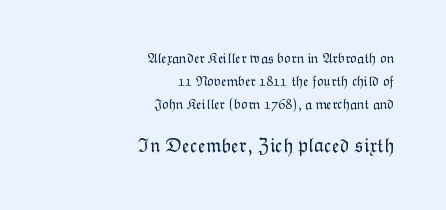
Q: Is the text bold? A: No.
Q: Is the text italic (slanted)? A: No, it is upright.
Q: Is the text underlined? A: No.
Q: How is the paragraph aligned? A: Right-aligned.
Q: Is the spacing between letters normal or unusually wide? A: Normal.
Q: Is the spacing between lines tight, normal or loose? A: Normal.
Q: Which block of text is set in a larger size, the first (top) or the second (bottom)? A: The second (bottom) one.
